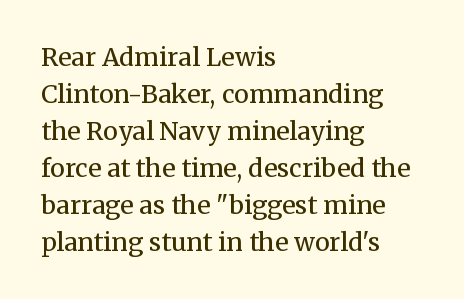
The image shows 25 px text type, upright; set left-aligned, normal line spacing (1.48x), normal letter spacing, not underlined.
